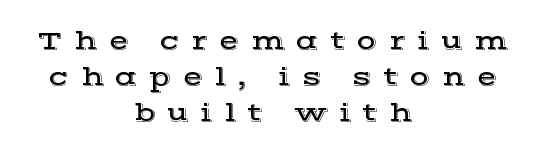
Short note: letters widely spaced. Interline gaps are of average width in this sample. Both edges are ragged and mirror each other, which tells us the setting is centered. If you drew a line through each stem, it would be perfectly vertical. The zone under the glyphs is completely vacant.
